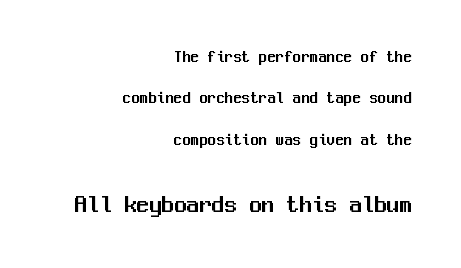
The image shows 25 px text type, upright; set right-aligned, loose line spacing (2.43x), normal letter spacing, not underlined; the second (bottom) block is 1.47x larger.
